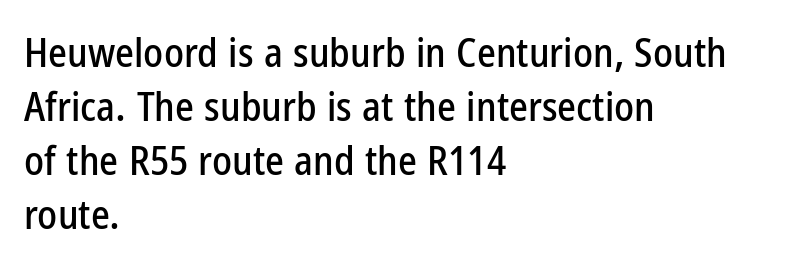
The letters advance in unequal steps, a hallmark of proportional type. A student would call this left alignment; a typographer would say flush left, rag right. The rendering shows plain stroke endings on the letterforms — a sans-serif design. Regular leading. Only glyphs here, with clear space below each row.
